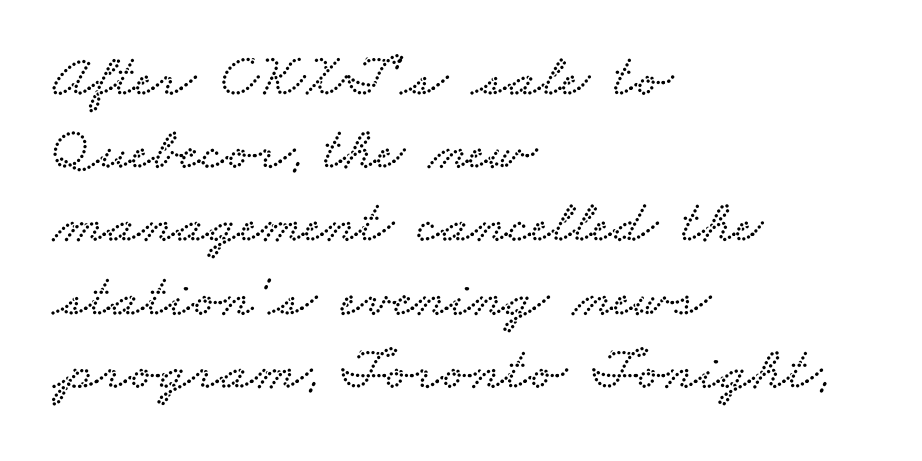
{"serif": "yes", "width": "wide", "stroke_contrast": "low", "x_height": "small", "monospaced": "no", "underline": "no", "align": "left", "line_spacing_ratio": 1.2, "letter_spacing": "normal", "letter_spacing_em": 0.0, "glyph_px": 61}
